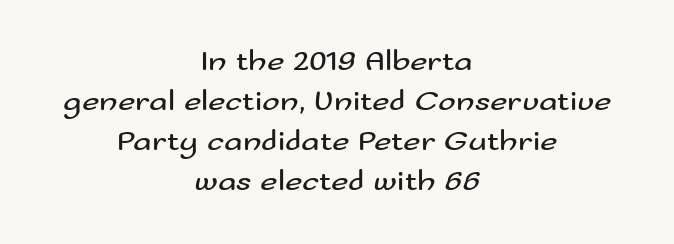
{"serif": "no", "italic": "no", "bold": "no", "weight": "regular", "width": "wide", "stroke_contrast": "medium", "x_height": "small", "monospaced": "no", "underline": "no", "align": "center", "line_spacing": "normal", "line_spacing_ratio": 1.33, "letter_spacing": "normal", "letter_spacing_em": 0.0, "glyph_px": 30}
